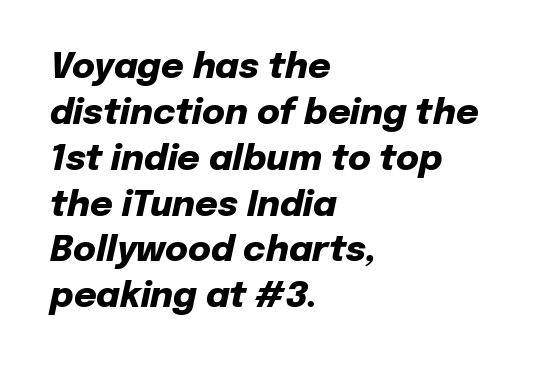
The image shows 35 px heavy type, italic (leaning right); set left-aligned, normal line spacing (1.31x), normal letter spacing, not underlined; low stroke contrast and a medium x-height.
